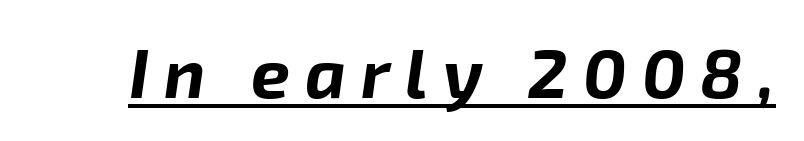
Think of a printed novel: that variable character pitch is what you see here. This rendering widens character spacing well past its baseline value. Does a line run under the words? Yes, clearly. If you drew a line through each stem, it would be angled. Heavy, bold letterforms.
